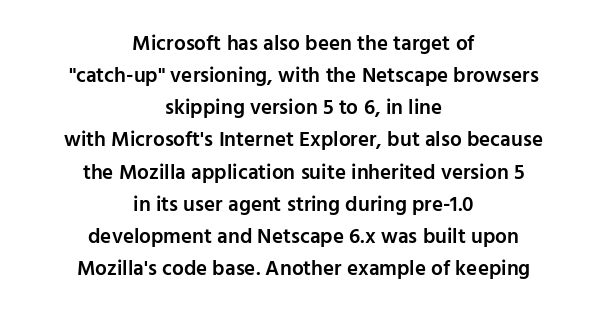
The image shows 21 px text type, upright; set centered, normal line spacing (1.53x), normal letter spacing, not underlined.
